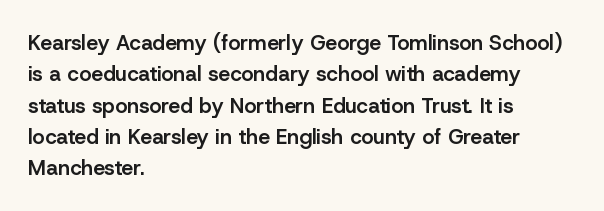
Emphasis by weight is partial: semibold. A typesetter would call this leading conventional body-copy spacing. The rendering keeps characters at their native spacing. This is roman type, the default non-slanted kind. Compared with a centered layout, this one pins lines to the left instead.
